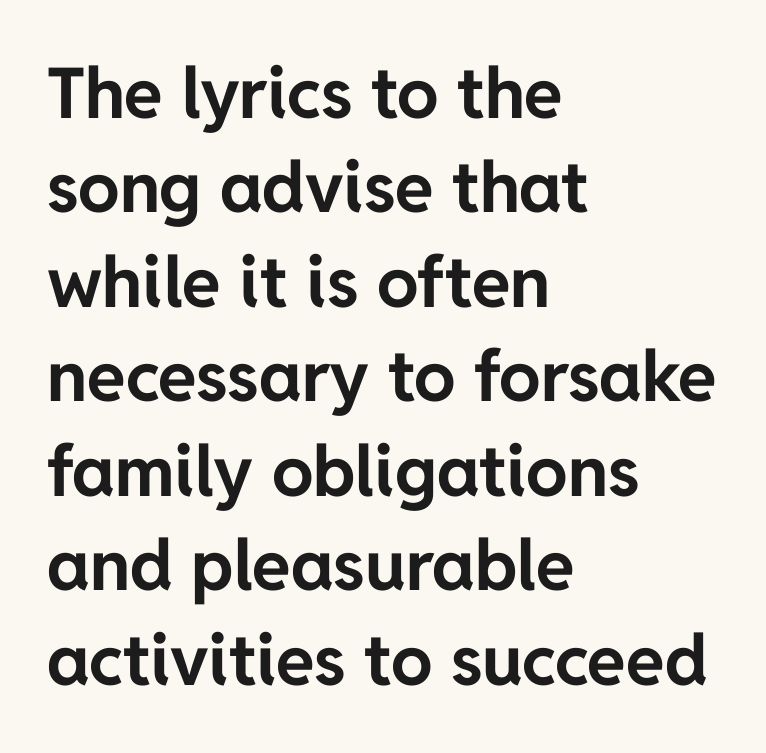
The line-height multiplier appears to be the usual default. This is sans-serif lettering, the kind often seen on screens and signage. The rendering keeps characters at their native spacing. The lines are quadded left. This sample has the flowing, uneven cadence of proportional lettering.
